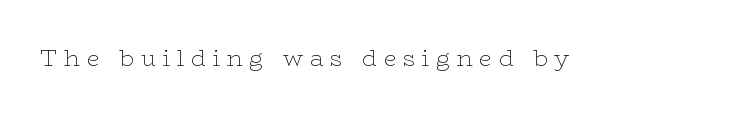
Lines of text with bare space underneath. The weight would be labelled regular, book, light, or lighter still. Do the letters lean? They stand straight. Observe the wide spacing: letters keep a clear distance from each other.
